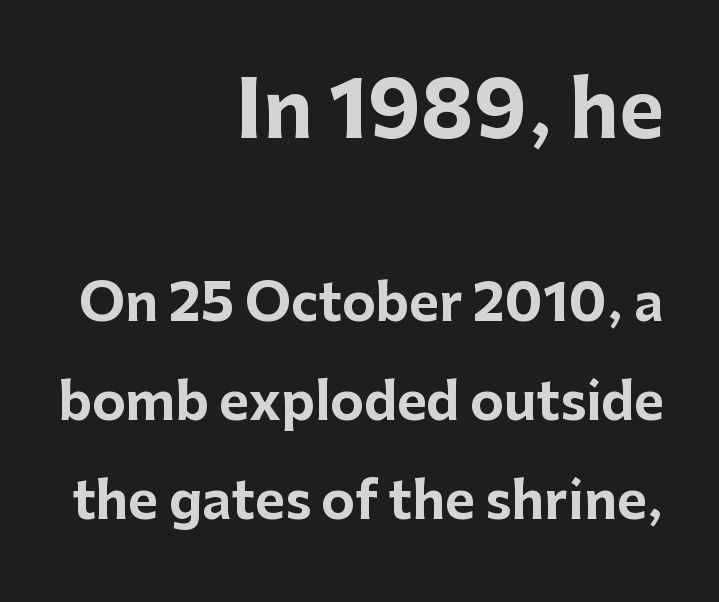
Which margin do the lines hug? The right one — the left edge is uneven. The rendering shows plain stroke endings on the letterforms — a sans-serif design. Characters remain perfectly vertical along every line. Loosely led — the rows are spread out.
